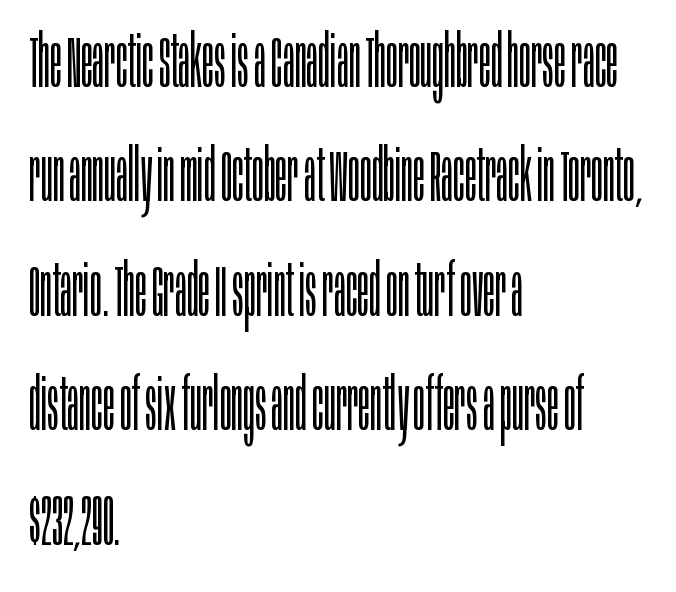
{"serif": "no", "italic": "no", "bold": "no", "weight": "light", "width": "condensed", "stroke_contrast": "low", "x_height": "large", "monospaced": "no", "underline": "no", "align": "left", "line_spacing": "normal", "line_spacing_ratio": 1.59, "letter_spacing": "normal", "letter_spacing_em": 0.0, "glyph_px": 72}
